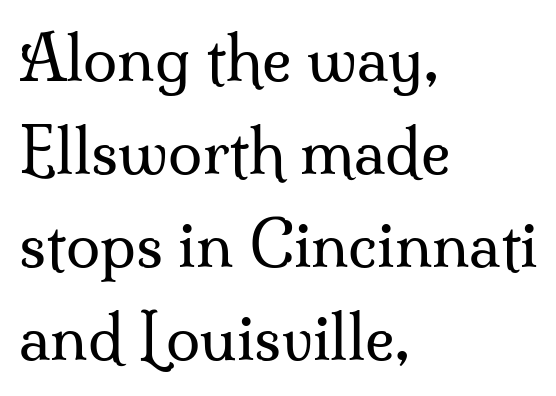
Q: Is the text bold? A: No.
Q: Is the text italic (slanted)? A: No, it is upright.
Q: Is the typeface a serif or a sans-serif typeface? A: Serif.
Q: Is the text underlined? A: No.
Q: How is the paragraph aligned? A: Left-aligned.
Q: Is the spacing between letters normal or unusually wide? A: Normal.
Q: Is the spacing between lines tight, normal or loose? A: Normal.
Q: Width (condensed, normal, or wide)? A: Normal.
Q: Stroke contrast? A: Medium.
Q: x-height? A: Small.
Q: Monospaced? A: No.
